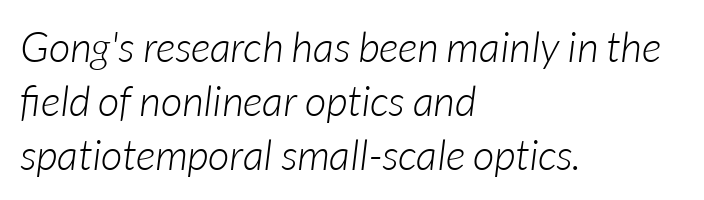
The image shows 42 px light type, italic (leaning right); set left-aligned, normal line spacing (1.29x), normal letter spacing, not underlined; low stroke contrast and a medium x-height.
